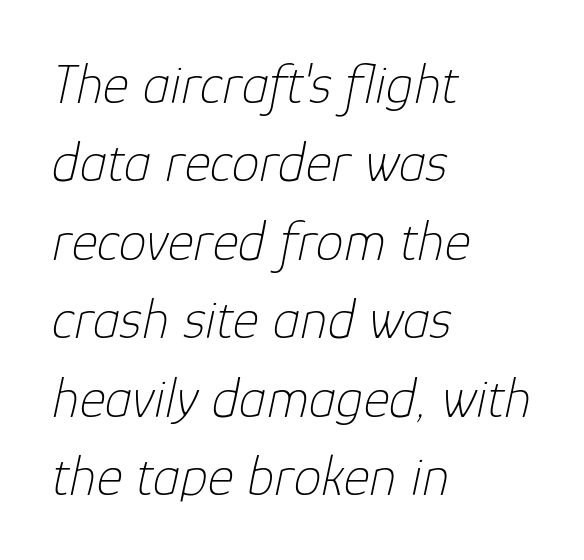
Q: Is the text bold? A: No.
Q: Is the text italic (slanted)? A: Yes, it leans right by about 12 degrees.
Q: Is the text underlined? A: No.
Q: How is the paragraph aligned? A: Left-aligned.
Q: Is the spacing between letters normal or unusually wide? A: Normal.
Q: Is the spacing between lines tight, normal or loose? A: Normal.
Q: Width (condensed, normal, or wide)? A: Normal.
Q: Stroke contrast? A: Low.
Q: x-height? A: Medium.
Q: Monospaced? A: No.
